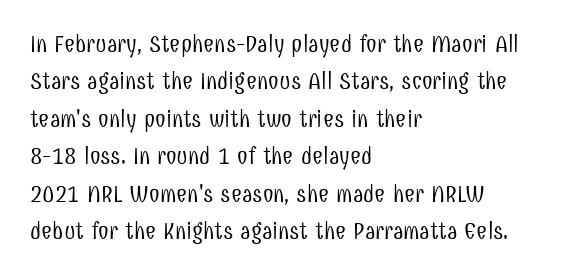
The image shows 24 px text type, upright; set left-aligned, normal line spacing (1.56x), normal letter spacing, not underlined.
